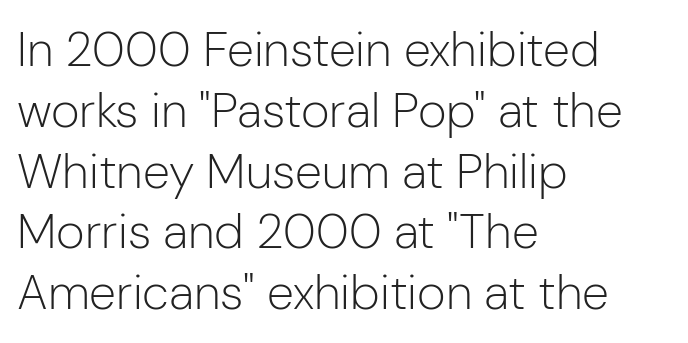
Q: Is the text bold? A: No.
Q: Is the text italic (slanted)? A: No, it is upright.
Q: Is the typeface a serif or a sans-serif typeface? A: Sans-serif.
Q: Is the text underlined? A: No.
Q: How is the paragraph aligned? A: Left-aligned.
Q: Is the spacing between letters normal or unusually wide? A: Normal.
Q: Width (condensed, normal, or wide)? A: Normal.
Q: Stroke contrast? A: Low.
Q: x-height? A: Medium.
Q: Monospaced? A: No.
